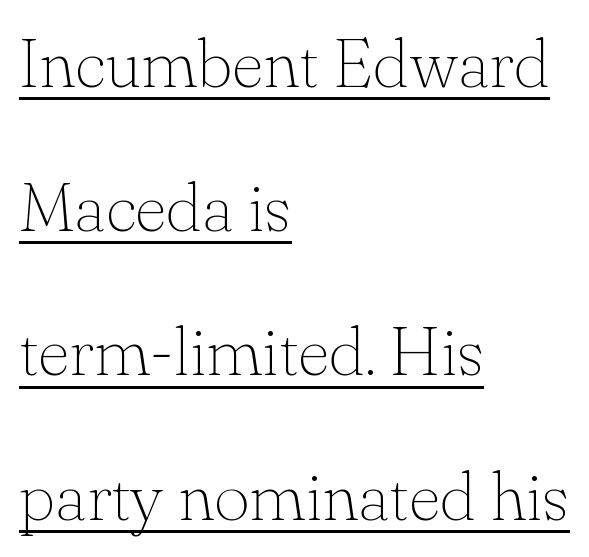
Posture: vertical. To sum up the face: it has serifs. Somebody hit Ctrl+U on this one — the words are underlined. The typesetting does not lean heavy: it is not bold. In CSS terms this would be text-align: left. Quick note: interline space is abundant.
